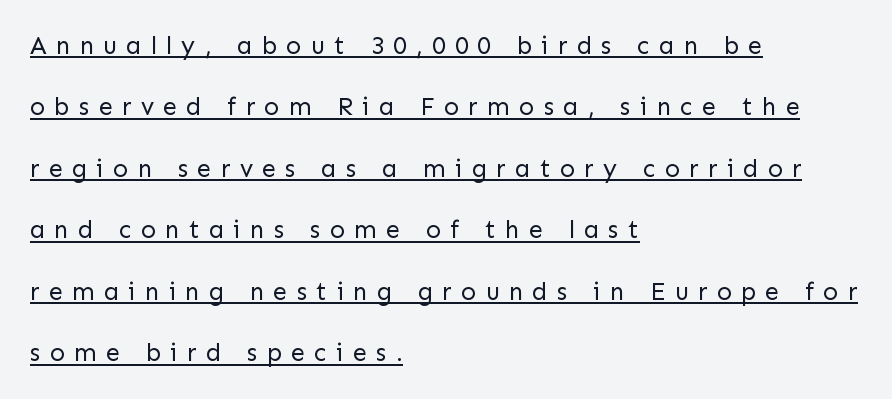
{"italic": "no", "bold": "no", "underline": "yes", "align": "left", "line_spacing": "loose", "line_spacing_ratio": 2.46, "letter_spacing": "wide", "letter_spacing_em": 0.37, "glyph_px": 25}
